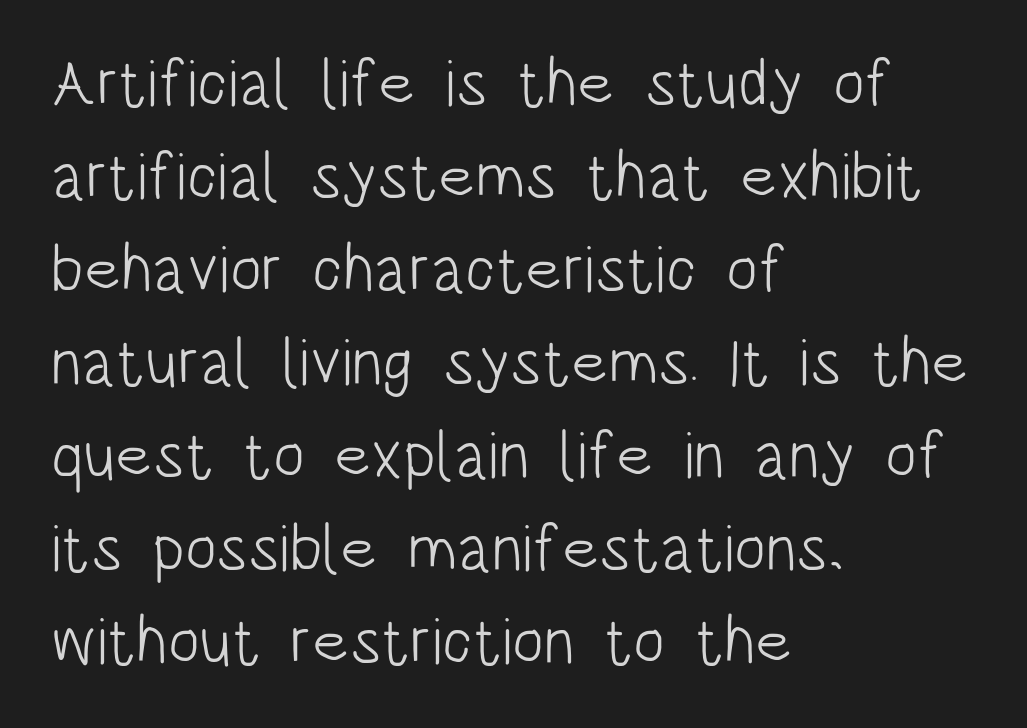
{"serif": "no", "italic": "no", "bold": "no", "weight": "light", "width": "condensed", "stroke_contrast": "low", "x_height": "large", "monospaced": "no", "underline": "no", "align": "left", "line_spacing": "normal", "line_spacing_ratio": 1.41, "letter_spacing": "normal", "letter_spacing_em": 0.0, "glyph_px": 66}
